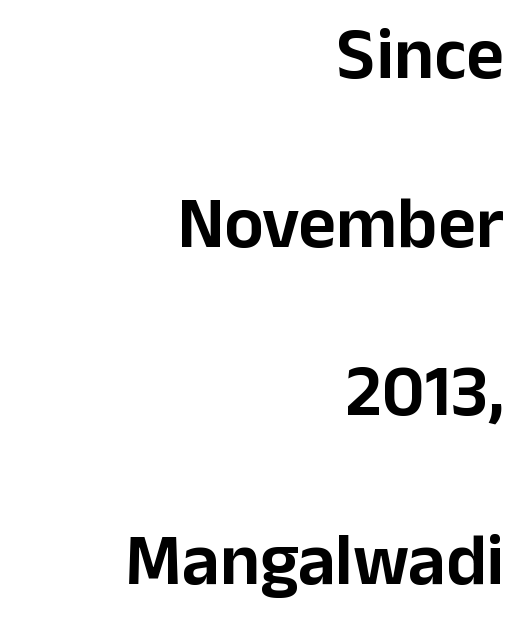
The passage shown is typed in a proportional face where columns would drift. One glance says open: line gaps are wider than usual. Rule under the text: the space is simply empty. The typesetter chose a ragged-left arrangement here. Nope, not italic — everything's standing straight. The rendering shows plain stroke endings on the letterforms — a sans-serif design.
